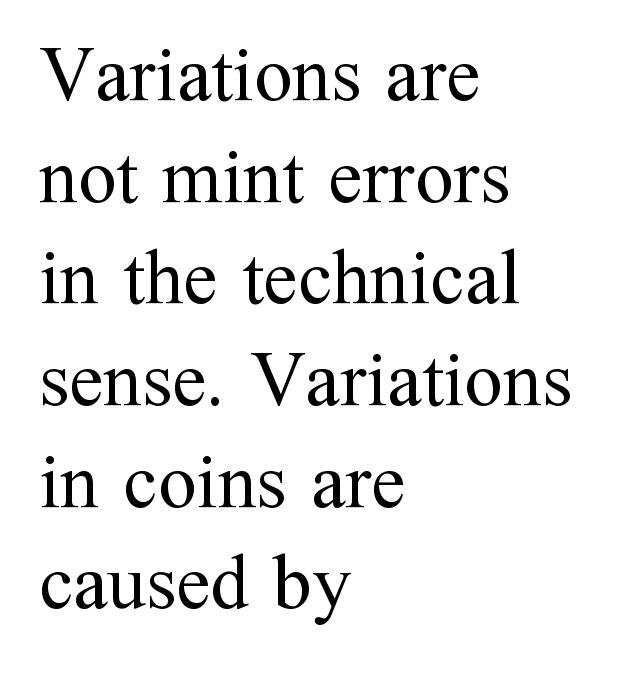
The face used here is seriffed, in the tradition of book romans. Style check: upright. The rendering anchors every line to the left-hand side. Is the type heavy? It reads as light-to-regular instead. Nothing unusual about the tracking: characters are spaced as the font intends.
